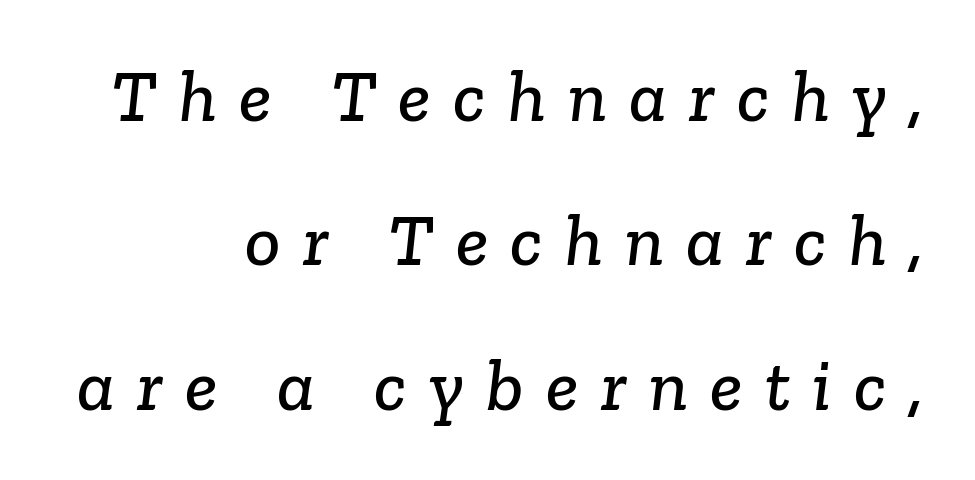
Q: Is the typeface a serif or a sans-serif typeface? A: Serif.
Q: Is the text underlined? A: No.
Q: How is the paragraph aligned? A: Right-aligned.
Q: Is the spacing between letters normal or unusually wide? A: Unusually wide.
Q: Is the spacing between lines tight, normal or loose? A: Loose.
Q: Width (condensed, normal, or wide)? A: Normal.
Q: Stroke contrast? A: Low.
Q: x-height? A: Medium.
Q: Monospaced? A: No.
